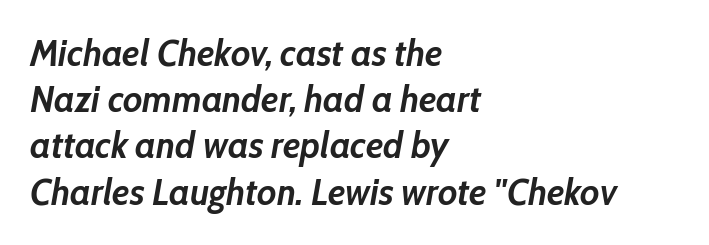
The image shows 37 px semibold type, italic (leaning right); set left-aligned, normal line spacing (1.25x), normal letter spacing, not underlined; low stroke contrast and a medium x-height.
